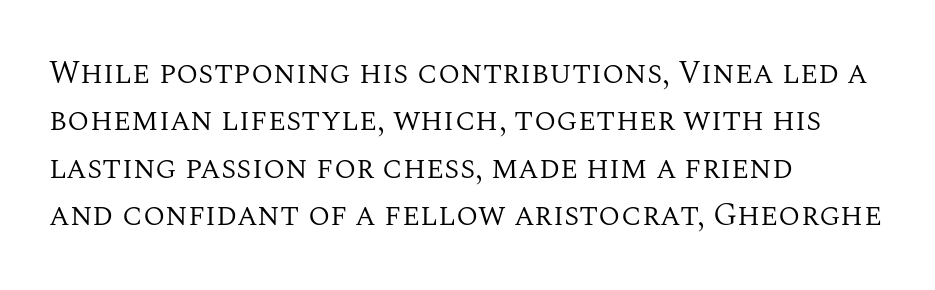
The passage shown has conventional tracking throughout. On a weight scale, this lands at 450 or below. Only glyphs here, with clear space below each row. Character widths vary here, with narrow letters taking less room than wide ones. This sample keeps an unexceptional amount of space between lines.
